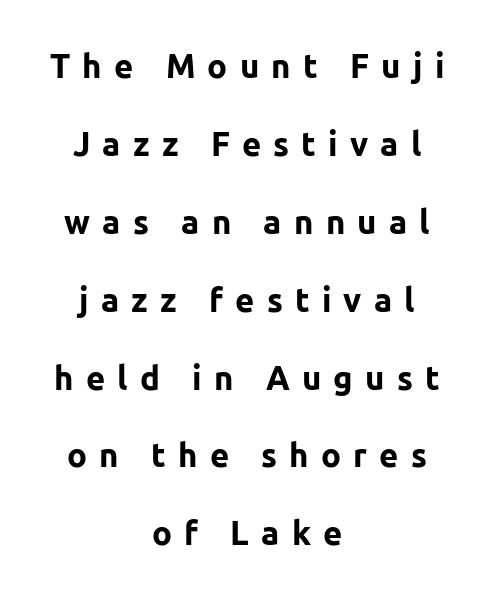
The image shows 33 px bold sans-serif type, upright; set centered, loose line spacing (2.36x), unusually wide letter spacing (+0.37 em), not underlined; low stroke contrast and a medium x-height.
